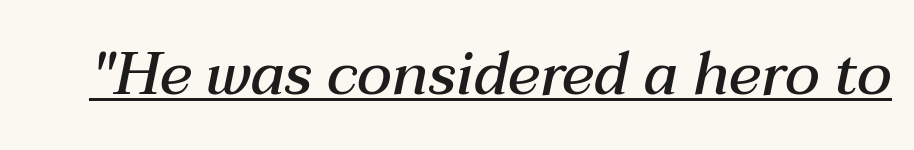
The image shows 60 px semibold type, italic (leaning right); set normal letter spacing, underlined; medium stroke contrast and a medium x-height.
